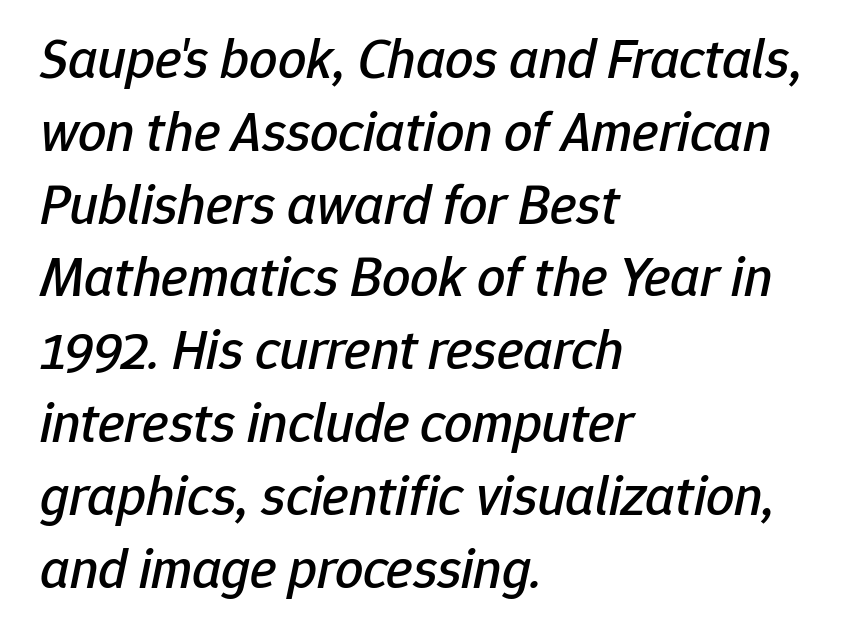
{"italic": "yes", "lean": "right", "slant_degrees": 12, "width": "normal", "stroke_contrast": "low", "x_height": "medium", "monospaced": "no", "underline": "no", "align": "left", "line_spacing": "normal", "line_spacing_ratio": 1.3, "letter_spacing": "normal", "letter_spacing_em": 0.0, "glyph_px": 56}
